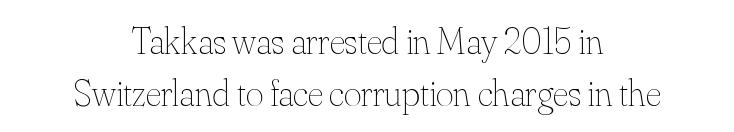
The image shows 38 px thin type, upright; set centered, normal line spacing (1.36x), normal letter spacing, not underlined; medium stroke contrast and a small x-height.
